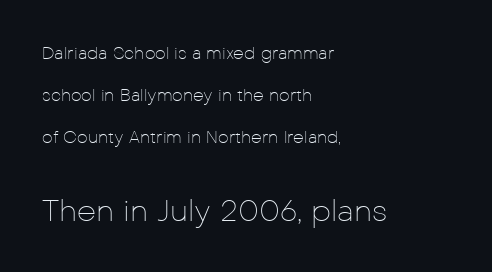
Q: Is the text bold? A: No.
Q: Is the text italic (slanted)? A: No, it is upright.
Q: Is the typeface a serif or a sans-serif typeface? A: Sans-serif.
Q: Is the text underlined? A: No.
Q: How is the paragraph aligned? A: Left-aligned.
Q: Is the spacing between letters normal or unusually wide? A: Normal.
Q: Is the spacing between lines tight, normal or loose? A: Loose.
Q: Which block of text is set in a larger size, the first (top) or the second (bottom)? A: The second (bottom) one.
Q: Width (condensed, normal, or wide)? A: Normal.
Q: Stroke contrast? A: Low.
Q: x-height? A: Medium.
Q: Monospaced? A: No.
